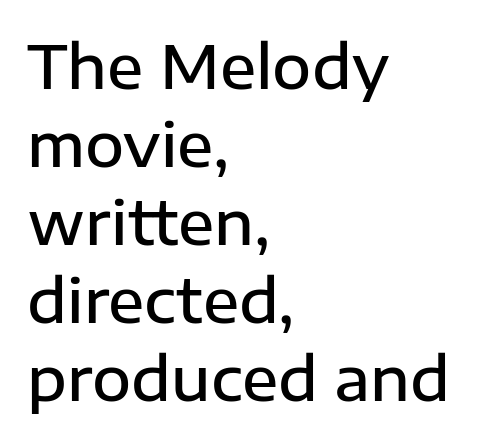
Q: Is the text bold? A: Semi-bold.
Q: Is the text italic (slanted)? A: No, it is upright.
Q: Is the typeface a serif or a sans-serif typeface? A: Sans-serif.
Q: Is the text underlined? A: No.
Q: How is the paragraph aligned? A: Left-aligned.
Q: Is the spacing between letters normal or unusually wide? A: Normal.
Q: Is the spacing between lines tight, normal or loose? A: Normal.
Q: Width (condensed, normal, or wide)? A: Normal.
Q: Stroke contrast? A: Low.
Q: x-height? A: Medium.
Q: Monospaced? A: No.
